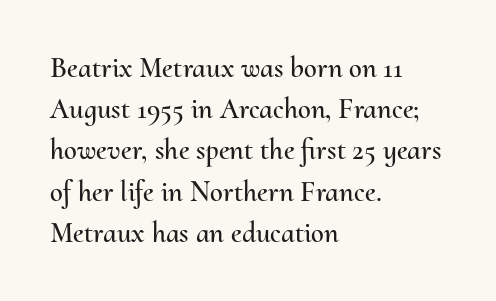
Quick note: interline space is typical. Check the space under the baseline: it is left empty. Letter spacing: default. One-word summary of the alignment: left. The rendering uses natural spacing where letterforms have individual widths.
